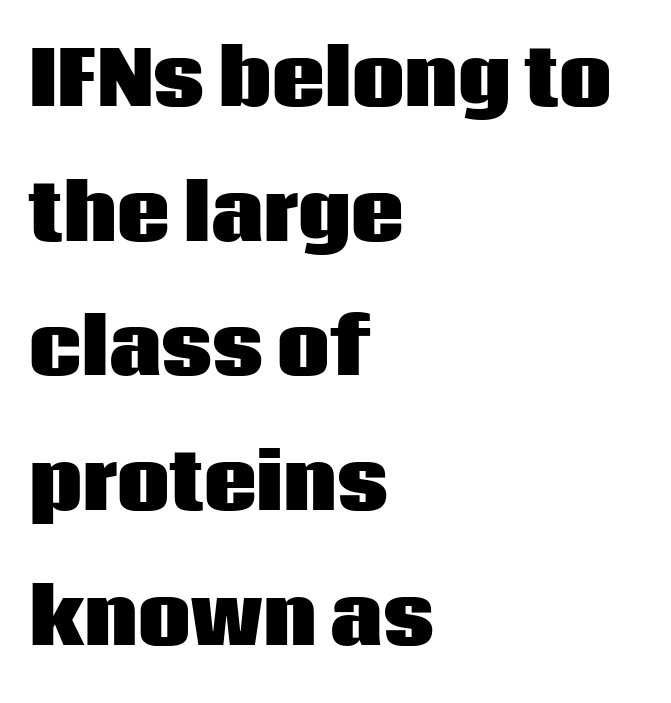
{"serif": "no", "italic": "no", "bold": "yes", "weight": "heavy", "width": "normal", "stroke_contrast": "low", "x_height": "large", "monospaced": "no", "underline": "no", "align": "left", "line_spacing_ratio": 1.82, "letter_spacing": "normal", "letter_spacing_em": 0.0, "glyph_px": 74}
